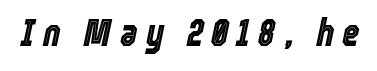
The rendering inserts visible extra space after every character. Is this a fixed-width face? No — the glyphs have proportional, varying widths. Each row of text sits above clean, open space. Slanted lettering throughout.
